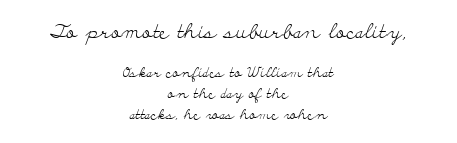
Q: Is the text bold? A: No.
Q: Is the text italic (slanted)? A: Yes.
Q: Is the text underlined? A: No.
Q: How is the paragraph aligned? A: Centered.
Q: Is the spacing between letters normal or unusually wide? A: Normal.
Q: Is the spacing between lines tight, normal or loose? A: Normal.
Q: Which block of text is set in a larger size, the first (top) or the second (bottom)? A: The first (top) one.
